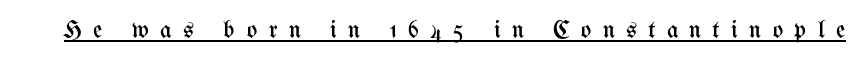
Q: Is the text bold? A: No.
Q: Is the text italic (slanted)? A: No, it is upright.
Q: Is the text underlined? A: Yes.
Q: Is the spacing between letters normal or unusually wide? A: Unusually wide.
